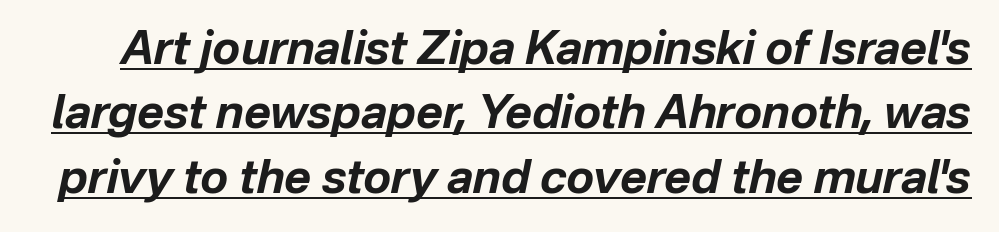
{"italic": "yes", "lean": "right", "slant_degrees": 12, "bold": "yes", "weight": "bold", "width": "normal", "stroke_contrast": "low", "x_height": "medium", "monospaced": "no", "underline": "yes", "line_spacing": "normal", "line_spacing_ratio": 1.4, "letter_spacing": "normal", "letter_spacing_em": 0.0, "glyph_px": 46}
